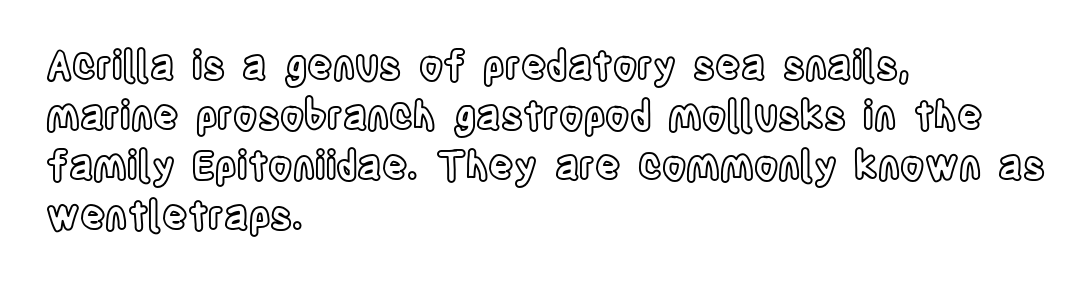
Just letters on the line, the space beneath them empty. The letters advance in unequal steps, a hallmark of proportional type. How are the letters spaced? Ordinarily, with no added tracking. The line-height multiplier appears to be the usual default. In terms of posture, this sample is upright.
